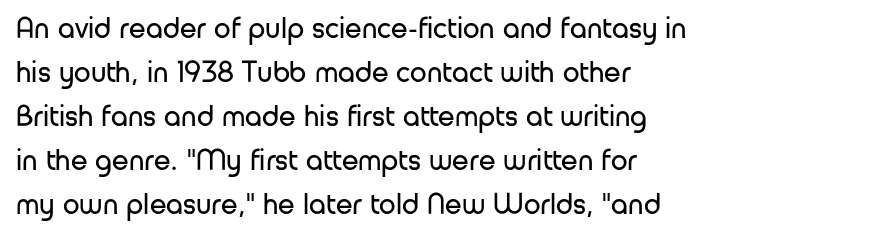
{"serif": "no", "italic": "no", "bold": "no", "weight": "regular", "width": "normal", "stroke_contrast": "low", "x_height": "medium", "monospaced": "no", "underline": "no", "align": "left", "line_spacing": "normal", "line_spacing_ratio": 1.47, "letter_spacing": "normal", "letter_spacing_em": 0.0, "glyph_px": 30}
